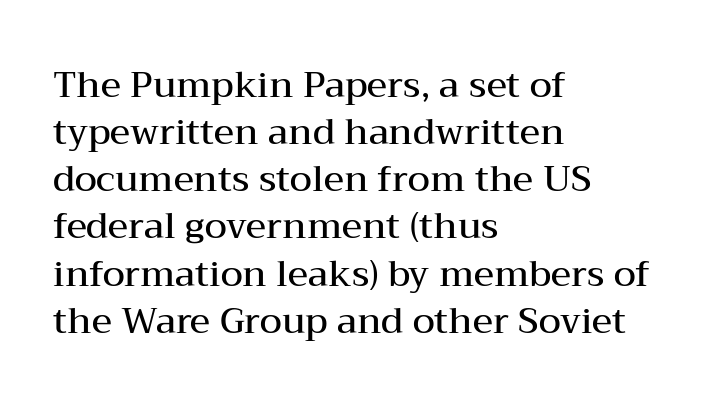
Words float on clear page, feet unadorned. This sample is left-justified, so line endings fall wherever the words run out. The passage shown is semibold, sitting just below true bold. Think of a printed novel: that variable character pitch is what you see here. Observe the serifs anchoring each vertical stroke in this sample.
